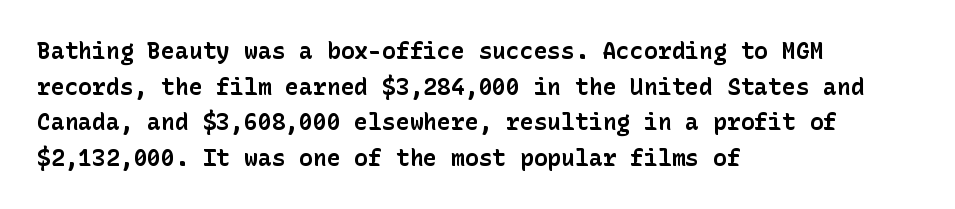
The image shows 23 px bold type, upright; set left-aligned, normal line spacing (1.55x), normal letter spacing, not underlined.
